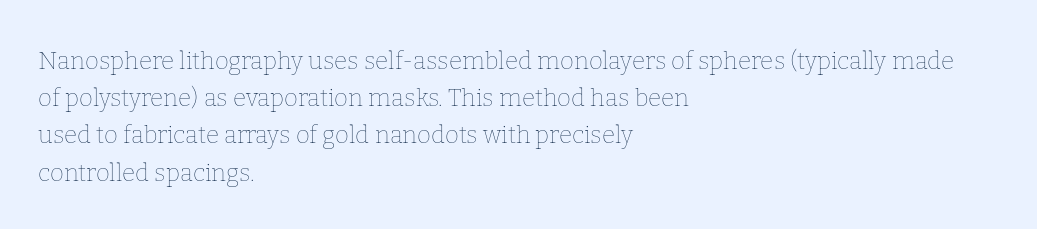
The image shows 24 px text type, upright; set left-aligned, normal line spacing (1.55x), normal letter spacing, not underlined.
